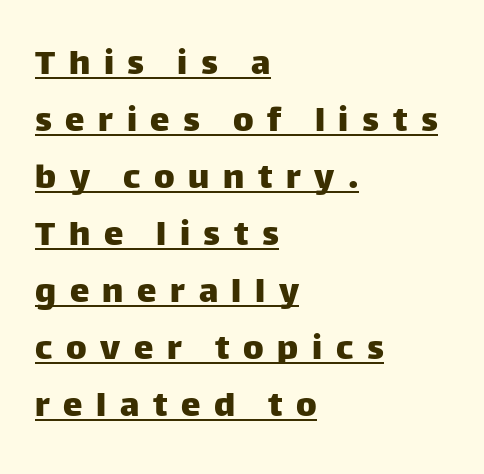
{"serif": "no", "italic": "no", "width": "normal", "stroke_contrast": "low", "x_height": "large", "monospaced": "no", "underline": "yes", "align": "left", "line_spacing": "normal", "line_spacing_ratio": 1.46, "letter_spacing": "wide", "letter_spacing_em": 0.35, "glyph_px": 39}
